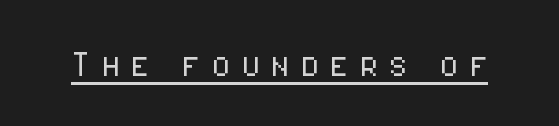
{"serif": "no", "italic": "no", "bold": "no", "weight": "light", "width": "condensed", "stroke_contrast": "low", "x_height": "medium", "monospaced": "no", "underline": "yes", "letter_spacing": "wide", "letter_spacing_em": 0.25, "glyph_px": 43}
